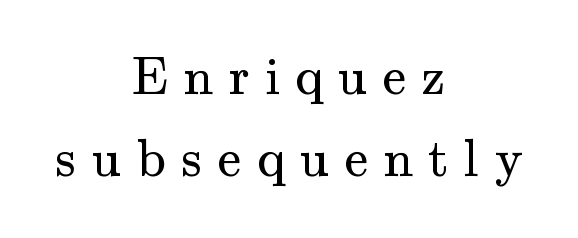
{"serif": "yes", "italic": "no", "bold": "no", "weight": "regular", "width": "normal", "stroke_contrast": "medium", "x_height": "small", "monospaced": "no", "underline": "no", "align": "center", "line_spacing": "normal", "line_spacing_ratio": 1.55, "letter_spacing": "wide", "letter_spacing_em": 0.29, "glyph_px": 53}
